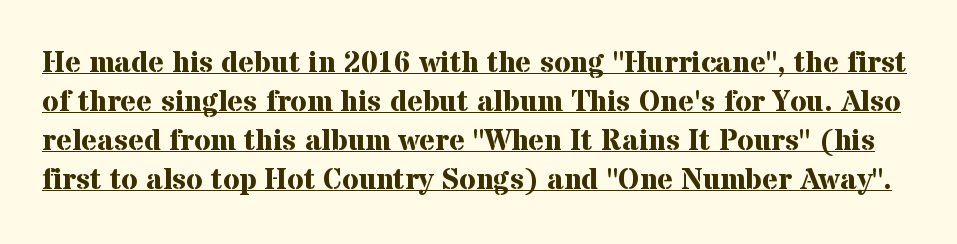
{"serif": "yes", "italic": "no", "bold": "yes", "weight": "bold", "width": "normal", "stroke_contrast": "medium", "x_height": "medium", "monospaced": "no", "underline": "yes", "line_spacing": "normal", "line_spacing_ratio": 1.3, "letter_spacing": "normal", "letter_spacing_em": 0.0, "glyph_px": 30}
